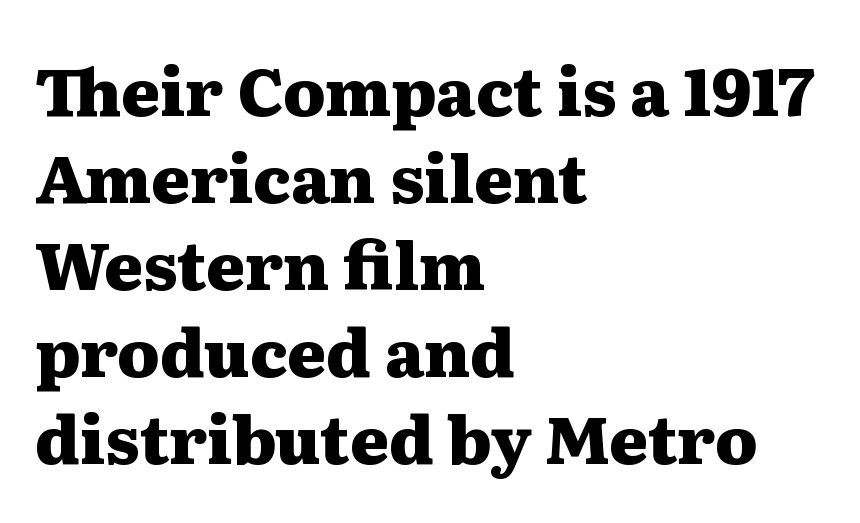
{"serif": "yes", "italic": "no", "bold": "yes", "weight": "heavy", "width": "wide", "stroke_contrast": "medium", "x_height": "medium", "monospaced": "no", "underline": "no", "align": "left", "line_spacing": "normal", "line_spacing_ratio": 1.32, "letter_spacing": "normal", "letter_spacing_em": 0.0, "glyph_px": 66}
